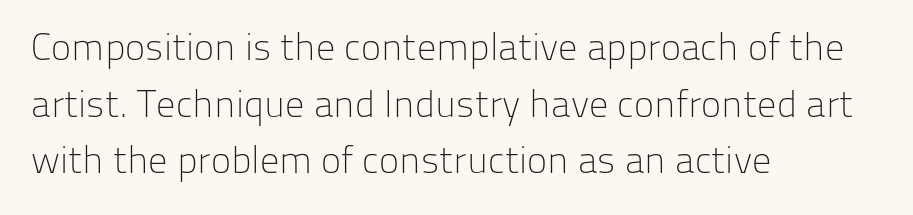
{"serif": "no", "italic": "no", "bold": "no", "weight": "light", "width": "normal", "stroke_contrast": "low", "x_height": "medium", "monospaced": "no", "underline": "no", "align": "left", "line_spacing": "normal", "line_spacing_ratio": 1.49, "letter_spacing": "normal", "letter_spacing_em": 0.0, "glyph_px": 38}
